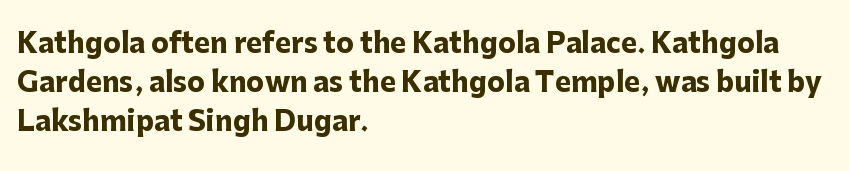
{"italic": "no", "bold": "yes", "underline": "no", "align": "left", "line_spacing": "normal", "line_spacing_ratio": 1.45, "letter_spacing": "normal", "letter_spacing_em": 0.0, "glyph_px": 27}
